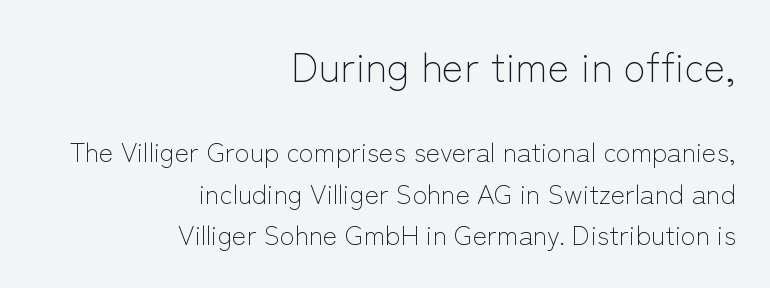
{"serif": "no", "italic": "no", "bold": "no", "weight": "light", "width": "normal", "stroke_contrast": "low", "x_height": "medium", "monospaced": "no", "underline": "no", "align": "right", "line_spacing": "normal", "line_spacing_ratio": 1.54, "letter_spacing": "normal", "letter_spacing_em": 0.0, "larger_block": "first", "size_ratio": 1.52, "glyph_px": 41}
